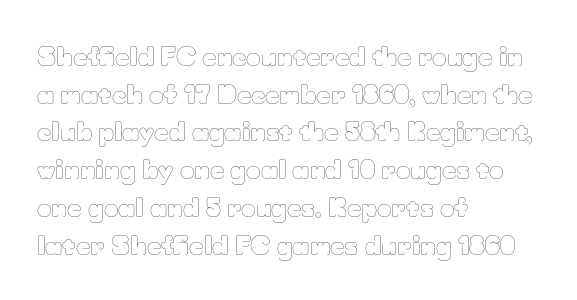
{"italic": "no", "bold": "no", "underline": "no", "align": "left", "line_spacing": "normal", "line_spacing_ratio": 1.51, "letter_spacing": "normal", "letter_spacing_em": 0.0, "glyph_px": 25}
